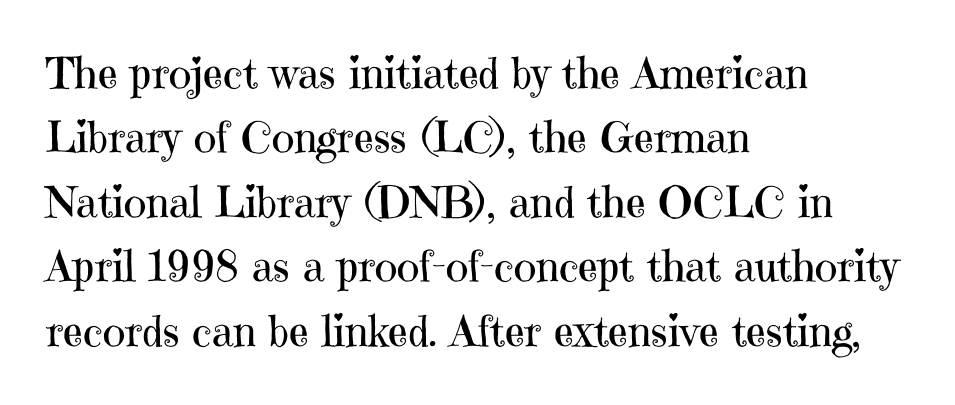
The image shows 43 px regular-weight serif type, upright; set left-aligned, normal line spacing (1.5x), normal letter spacing, not underlined; high stroke contrast and a medium x-height.
